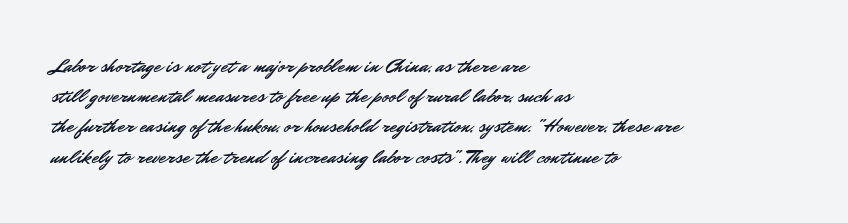
The lines sit at an ordinary, default distance from one another. What stands out about the letter spacing? Nothing — it is the standard amount. Leftover space on each line is placed entirely after the last word. Check the space under the baseline: it is left empty.
